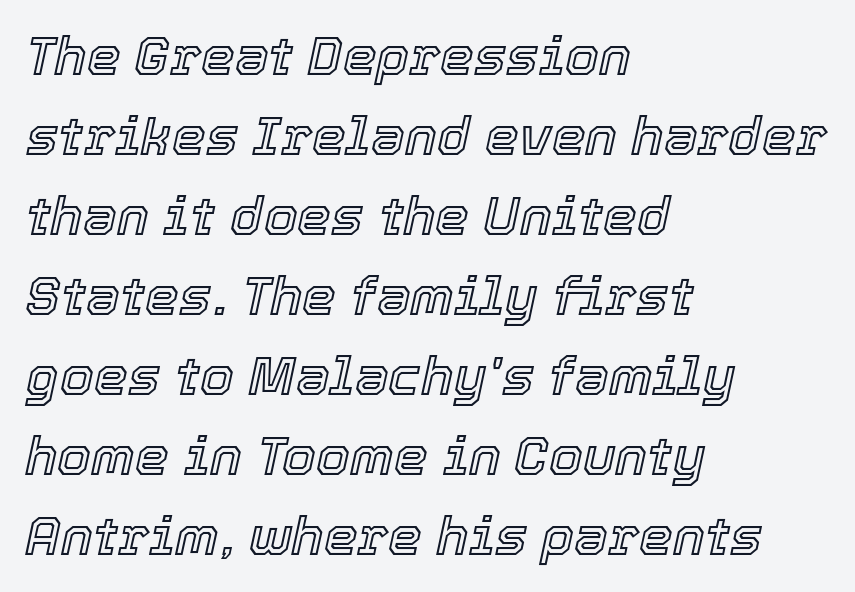
Q: Is the text italic (slanted)? A: Yes, it leans right by about 12 degrees.
Q: Is the text underlined? A: No.
Q: How is the paragraph aligned? A: Left-aligned.
Q: Is the spacing between letters normal or unusually wide? A: Normal.
Q: Is the spacing between lines tight, normal or loose? A: Normal.
Q: Width (condensed, normal, or wide)? A: Normal.
Q: x-height? A: Medium.
Q: Monospaced? A: No.
